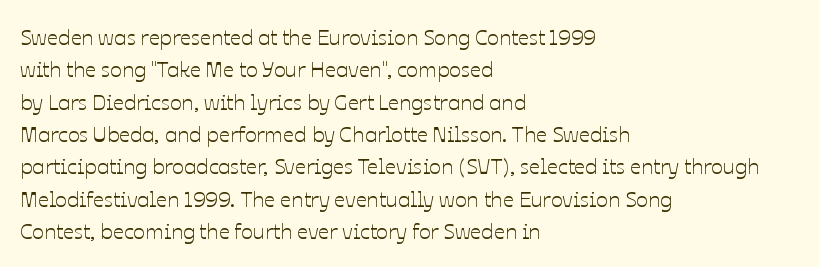
The image shows 22 px text type, upright; set left-aligned, normal line spacing (1.47x), normal letter spacing, not underlined.
